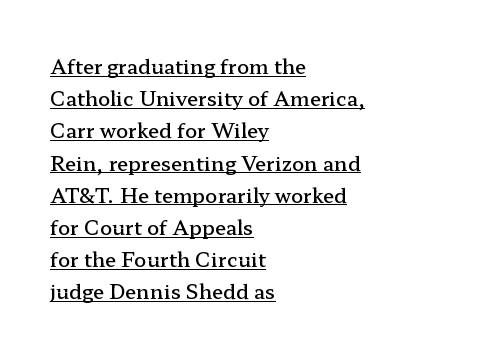
Q: Is the text bold? A: Semi-bold.
Q: Is the text italic (slanted)? A: No, it is upright.
Q: Is the text underlined? A: Yes.
Q: How is the paragraph aligned? A: Left-aligned.
Q: Is the spacing between letters normal or unusually wide? A: Normal.
Q: Is the spacing between lines tight, normal or loose? A: Normal.
